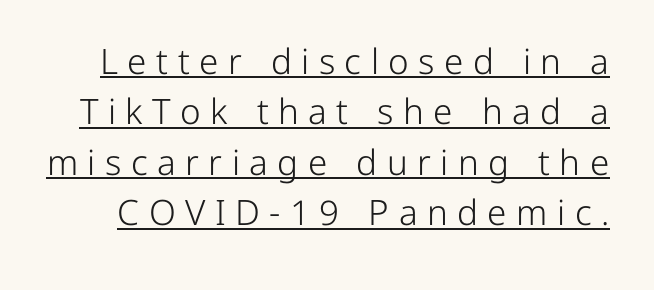
The image shows 35 px light sans-serif type, upright; set normal line spacing (1.44x), unusually wide letter spacing (+0.27 em), underlined; low stroke contrast and a medium x-height.
